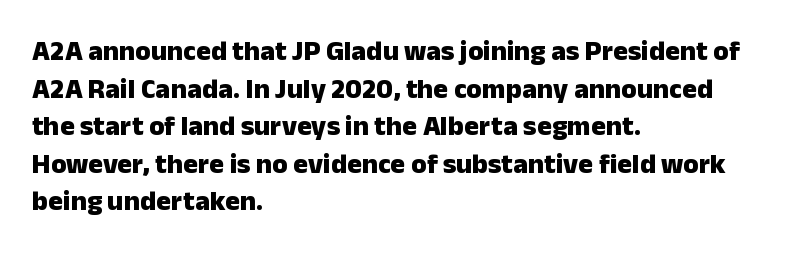
Is this a fixed-width face? No — the glyphs have proportional, varying widths. Alignment: flush left. Look at the tracking — it's just the regular setting, nothing added. The sample has been set heavy, in full bold.
